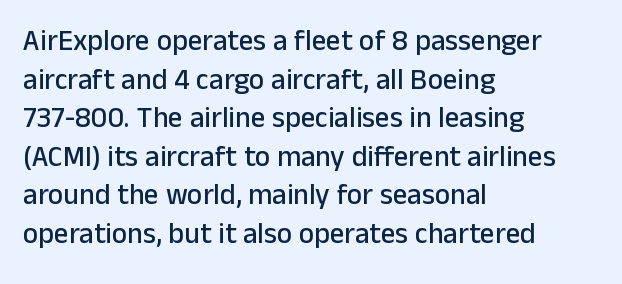
{"serif": "no", "italic": "no", "width": "normal", "stroke_contrast": "low", "x_height": "medium", "monospaced": "no", "underline": "no", "align": "left", "line_spacing": "normal", "line_spacing_ratio": 1.33, "letter_spacing": "normal", "letter_spacing_em": 0.0, "glyph_px": 29}
